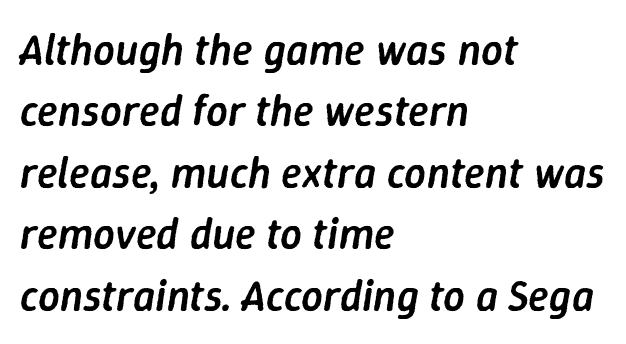
Horizontal bands of white between lines are of average thickness. Caption: semibold face, moderately heavy strokes. Does extra space separate the letters? No, they use regular spacing. Character widths vary here, with narrow letters taking less room than wide ones. The setting favours the left margin, as ordinary paragraphs usually do. Italic: yes, the glyphs are oblique.
